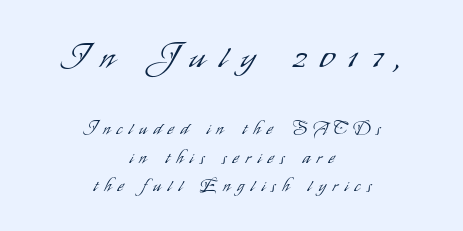
The image shows 34 px light, condensed sans-serif type; set centered, normal line spacing (1.68x), unusually wide letter spacing (+0.4 em), not underlined; the first (top) block is 2.0x larger; low stroke contrast and a small x-height.
